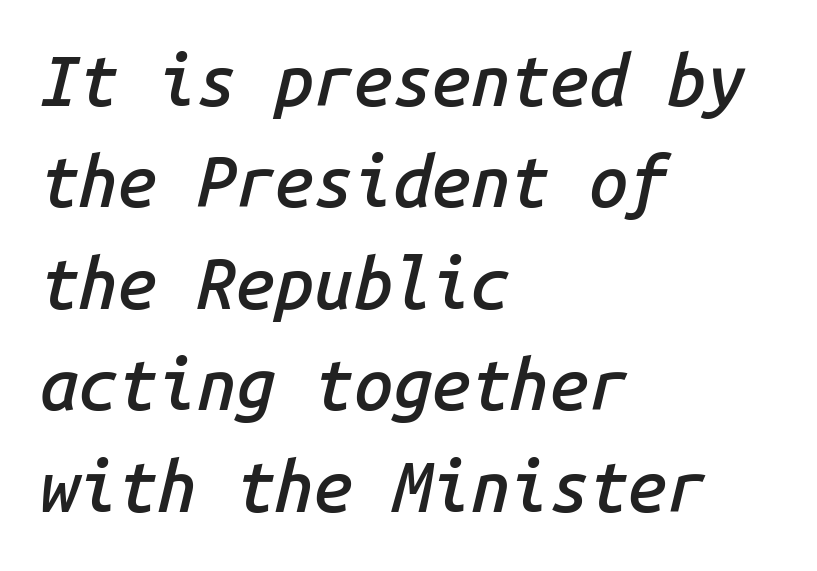
Q: Is the text bold? A: Semi-bold.
Q: Is the text italic (slanted)? A: Yes, it leans right by about 14 degrees.
Q: Is the text underlined? A: No.
Q: How is the paragraph aligned? A: Left-aligned.
Q: Is the spacing between letters normal or unusually wide? A: Normal.
Q: Is the spacing between lines tight, normal or loose? A: Normal.
Q: Width (condensed, normal, or wide)? A: Normal.
Q: Stroke contrast? A: Low.
Q: x-height? A: Medium.
Q: Monospaced? A: Yes.
